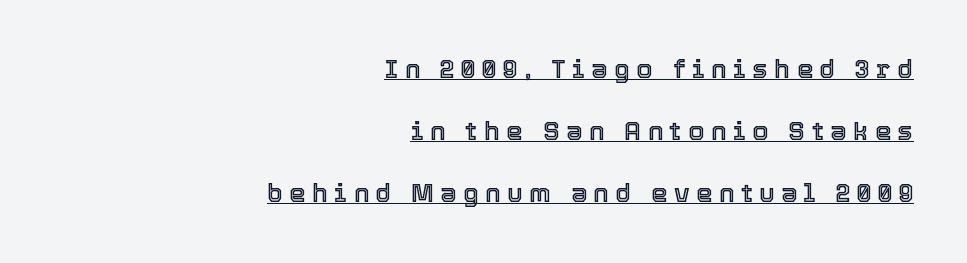
The sample's only ornament is a line tracing under the words. Typeset ragged left — the right edge is the straight one. The line-height multiplier appears high, well above default. Rendered with straight, roman letterforms. What stands out about the letter spacing? Its width — letters are far apart.
